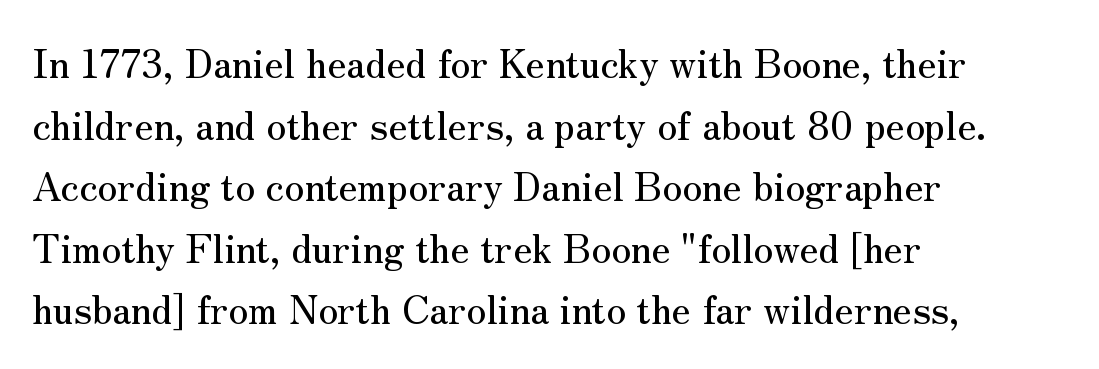
The designer left line spacing at the default. The line texture is even and compact thanks to regular tracking. Underline: absent. The characters display serif detailing at their extremities. Is there any slant? The stems are plumb. Caption: multi-line text, flush left, ragged right.
